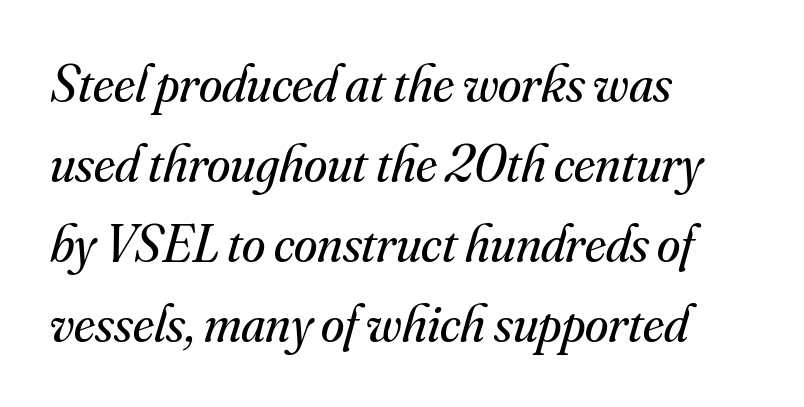
Q: Is the text bold? A: No.
Q: Is the text italic (slanted)? A: Yes, it leans right by about 16 degrees.
Q: Is the typeface a serif or a sans-serif typeface? A: Serif.
Q: Is the text underlined? A: No.
Q: How is the paragraph aligned? A: Left-aligned.
Q: Is the spacing between letters normal or unusually wide? A: Normal.
Q: Is the spacing between lines tight, normal or loose? A: Normal.
Q: Width (condensed, normal, or wide)? A: Normal.
Q: Stroke contrast? A: Medium.
Q: x-height? A: Small.
Q: Monospaced? A: No.
